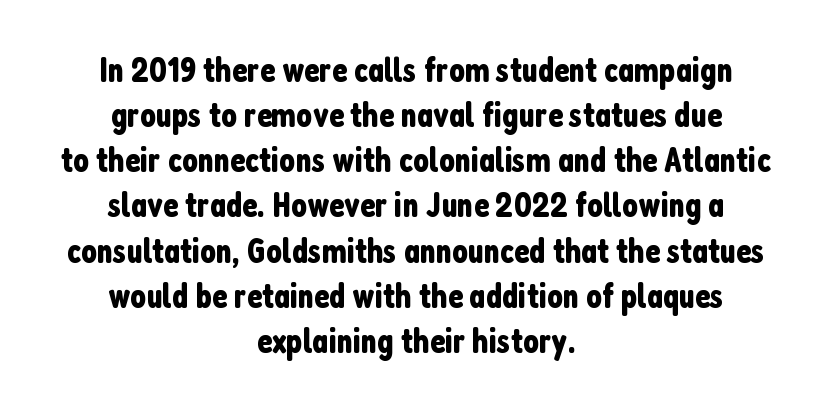
The image shows 35 px condensed sans-serif type, upright; set centered, normal line spacing (1.29x), normal letter spacing, not underlined; low stroke contrast and a medium x-height.
